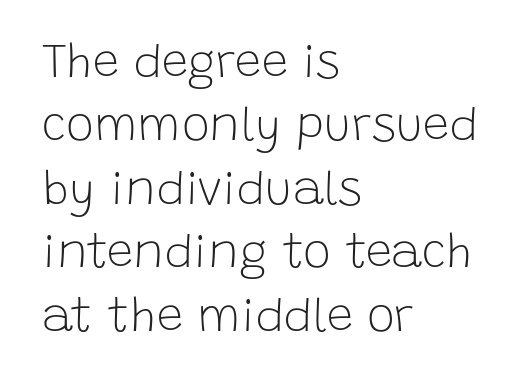
Q: Is the text bold? A: No.
Q: Is the text italic (slanted)? A: No, it is upright.
Q: Is the typeface a serif or a sans-serif typeface? A: Sans-serif.
Q: Is the text underlined? A: No.
Q: How is the paragraph aligned? A: Left-aligned.
Q: Is the spacing between letters normal or unusually wide? A: Normal.
Q: Is the spacing between lines tight, normal or loose? A: Normal.
Q: Width (condensed, normal, or wide)? A: Normal.
Q: Stroke contrast? A: Low.
Q: x-height? A: Large.
Q: Monospaced? A: No.
